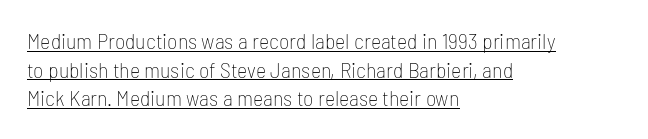
The image shows 22 px text type, upright; set left-aligned, normal line spacing (1.3x), normal letter spacing, underlined.
